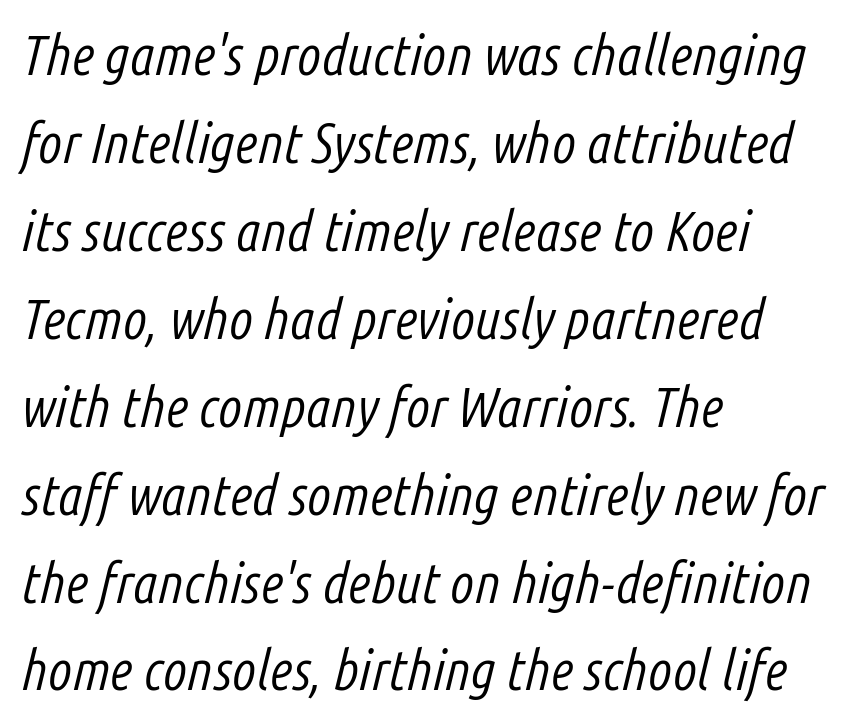
The image shows 56 px light, condensed type, italic (leaning right); set left-aligned, normal line spacing (1.57x), normal letter spacing, not underlined; low stroke contrast and a medium x-height.
